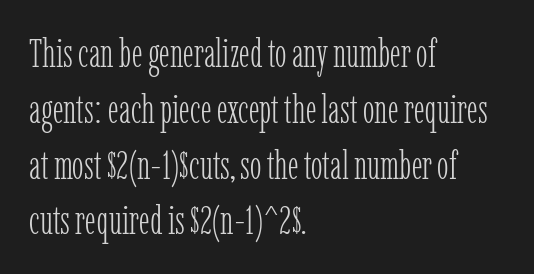
The text was rendered using a seriffed face with decorative stroke endings. Tall strokes in this sample are plumb rather than angled. Honestly, there is no underline to notice here at all. This rendering uses left alignment, leaving the right contour irregular. The letters advance in unequal steps, a hallmark of proportional type. The weight would be labelled regular, book, light, or lighter still.
